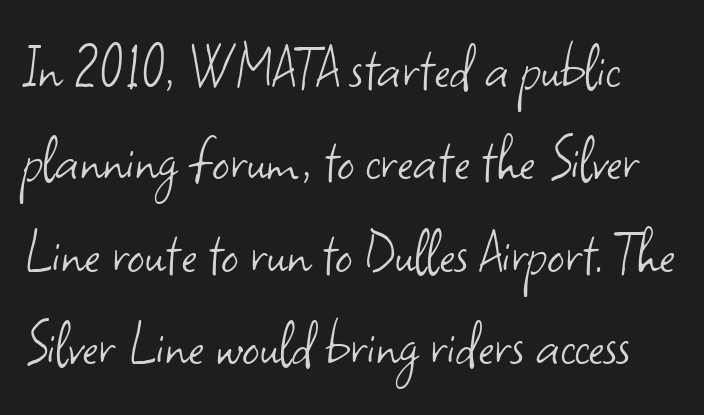
The image shows 68 px light sans-serif type; set normal line spacing (1.36x), normal letter spacing, not underlined; low stroke contrast and a small x-height.
